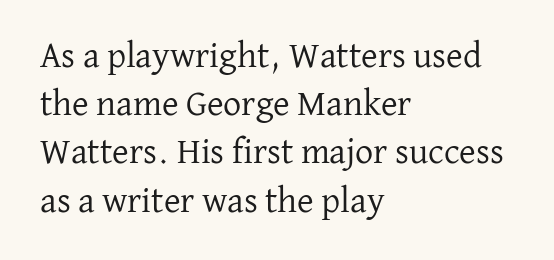
The image shows 36 px regular-weight serif type, upright; set left-aligned, normal line spacing (1.34x), normal letter spacing, not underlined; low stroke contrast and a medium x-height.
